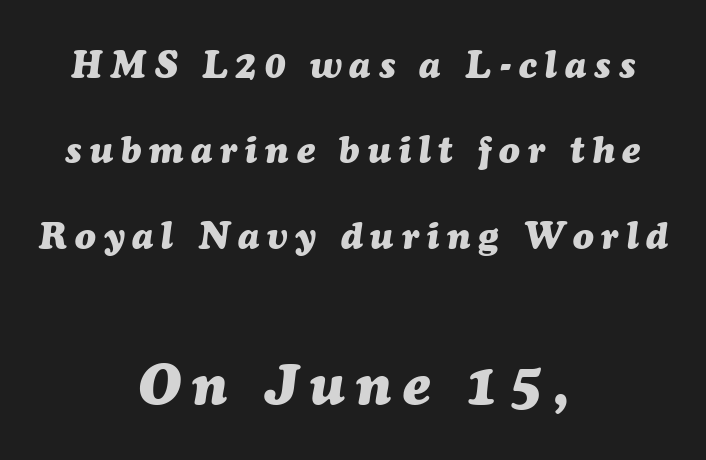
{"italic": "yes", "lean": "right", "slant_degrees": 7, "bold": "yes", "weight": "heavy", "width": "normal", "stroke_contrast": "medium", "x_height": "medium", "monospaced": "no", "underline": "no", "align": "center", "line_spacing": "loose", "line_spacing_ratio": 2.25, "letter_spacing": "wide", "letter_spacing_em": 0.21, "larger_block": "second", "size_ratio": 1.5, "glyph_px": 57}
